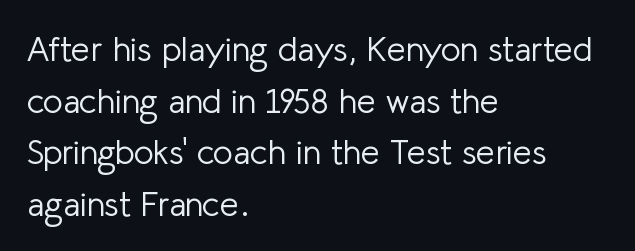
The image shows 34 px light sans-serif type, upright; set left-aligned, normal line spacing (1.52x), normal letter spacing, not underlined; low stroke contrast and a medium x-height.
